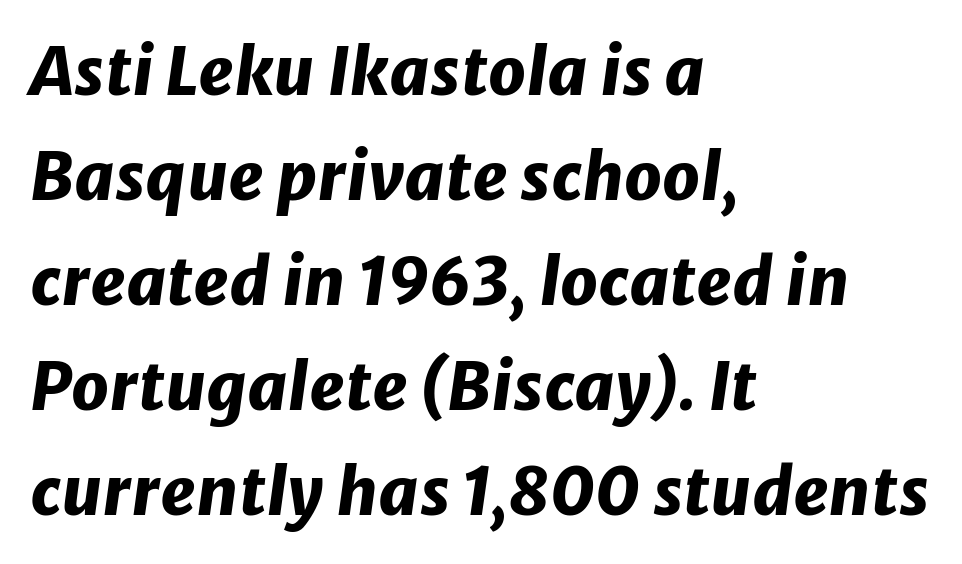
{"italic": "yes", "lean": "right", "slant_degrees": 8, "bold": "yes", "weight": "heavy", "width": "normal", "stroke_contrast": "low", "x_height": "medium", "monospaced": "no", "underline": "no", "align": "left", "line_spacing": "normal", "line_spacing_ratio": 1.59, "letter_spacing": "normal", "letter_spacing_em": 0.0, "glyph_px": 66}
